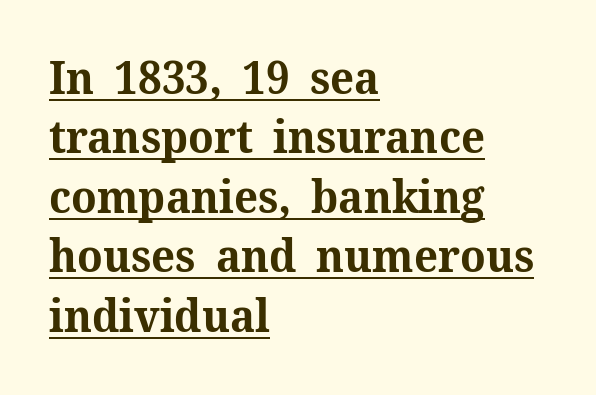
Tracking value appears to be zero — textbook default spacing. Old-style or modern, the face here clearly has serifs. The face used here appears with an underline applied. A dark, heavy texture on the line: the type is bold. It's the straight-up-and-down kind of type.
